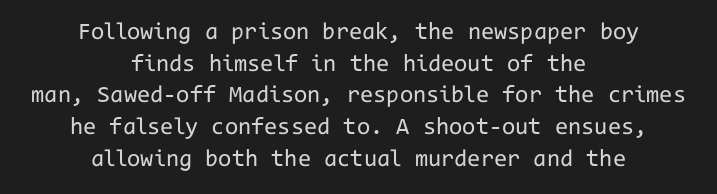
The image shows 24 px text type, upright; set centered, normal line spacing (1.32x), normal letter spacing, not underlined.
